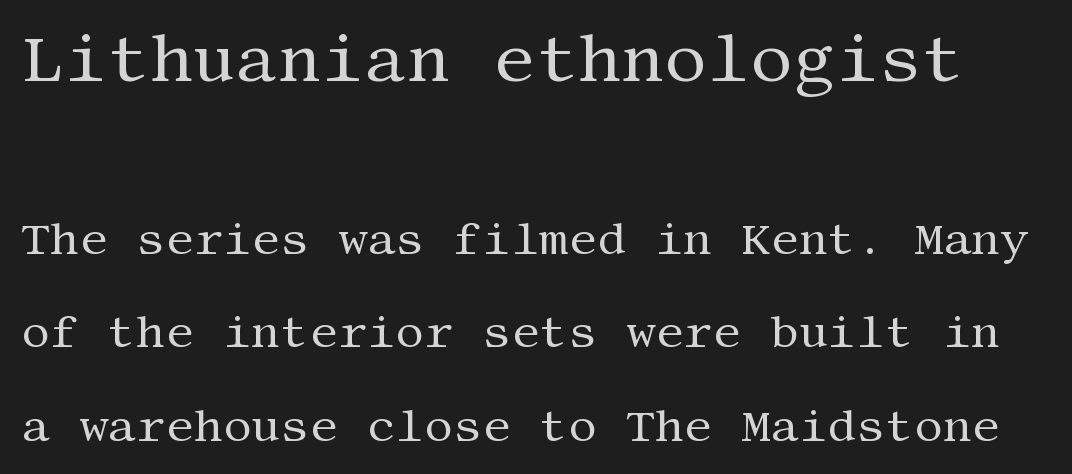
The image shows 67 px regular-weight serif type, upright; set loose line spacing (2.07x), normal letter spacing, not underlined; the first (top) block is 1.49x larger; medium stroke contrast and a large x-height.
